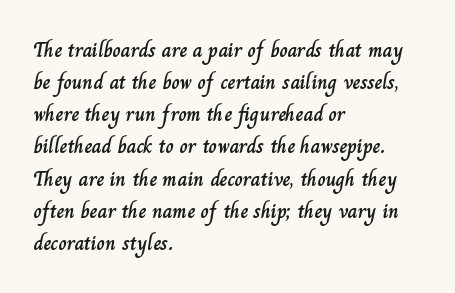
Layout note: lines flush left. The string is rendered with underlining switched off. The line texture is even and compact thanks to regular tracking. The space between consecutive lines is moderate.
